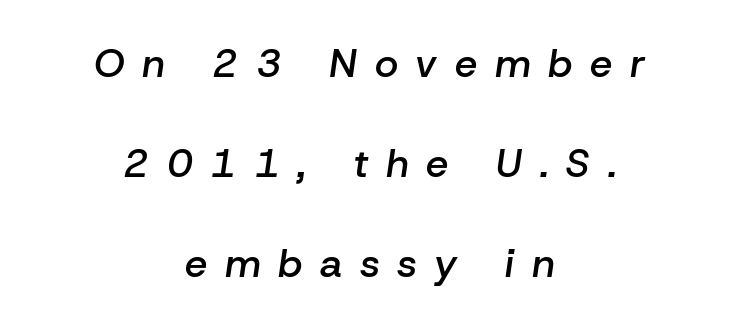
Typeset on center — no edge is straight. Reading down the column, the eye jumps a long way to each next line. The tracking reads as deliberately expanded to a designer's eye. These lines were composed using italics.
